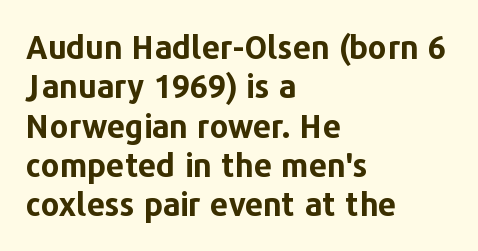
Quick note: underline off. Line starts are locked; line ends wander. Each letter keeps its own natural width here, so spacing adapts to shape. Its strokes are broad and dark, the hallmark of bold type.
